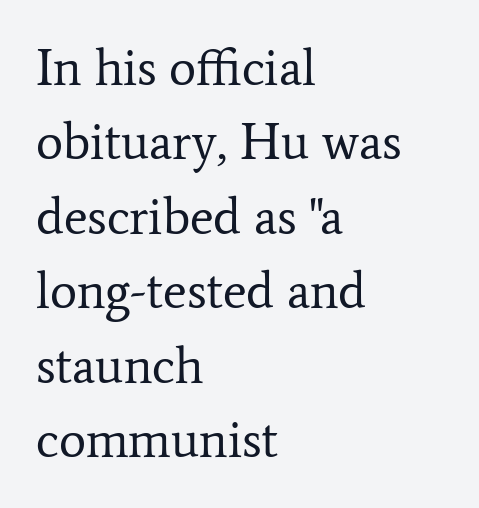
Q: Is the text bold? A: No.
Q: Is the text italic (slanted)? A: No, it is upright.
Q: Is the typeface a serif or a sans-serif typeface? A: Serif.
Q: Is the text underlined? A: No.
Q: How is the paragraph aligned? A: Left-aligned.
Q: Is the spacing between letters normal or unusually wide? A: Normal.
Q: Is the spacing between lines tight, normal or loose? A: Normal.
Q: Width (condensed, normal, or wide)? A: Normal.
Q: Stroke contrast? A: Low.
Q: x-height? A: Medium.
Q: Monospaced? A: No.
